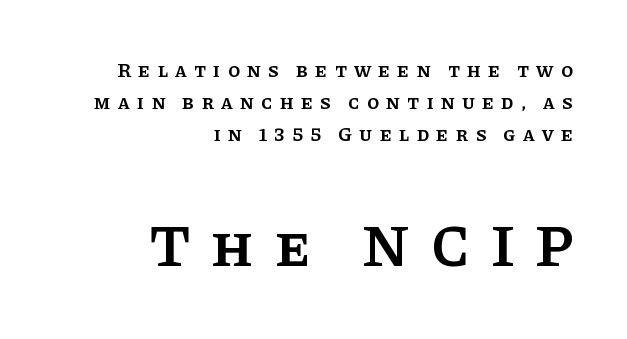
Underlining? Definitely not there. The rendering uses a semibold face; strokes are thickened but not to full bold. This sample has the flowing, uneven cadence of proportional lettering. This sample is right-justified, so line beginnings fall wherever the words allow. Baseline-to-baseline distance is the conventional proportion of letter height.
